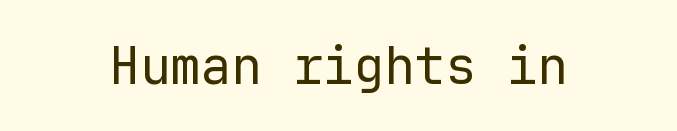
Any mark beneath the type? The region is blank. Weight: not bold — regular or lighter. Quick note: not italic, upright. No feet cap the strokes, marking this as sans-serif type. This sample is center-justified, so both line endings float freely.
